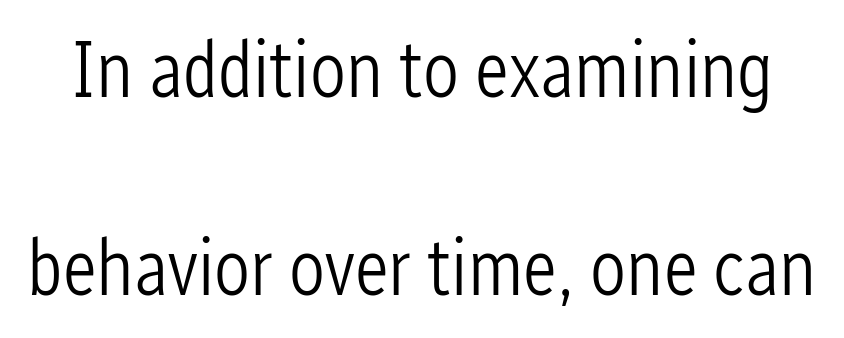
{"serif": "no", "italic": "no", "bold": "no", "weight": "light", "width": "condensed", "stroke_contrast": "low", "x_height": "medium", "monospaced": "no", "underline": "no", "line_spacing": "loose", "line_spacing_ratio": 2.48, "letter_spacing": "normal", "letter_spacing_em": 0.0, "glyph_px": 80}
